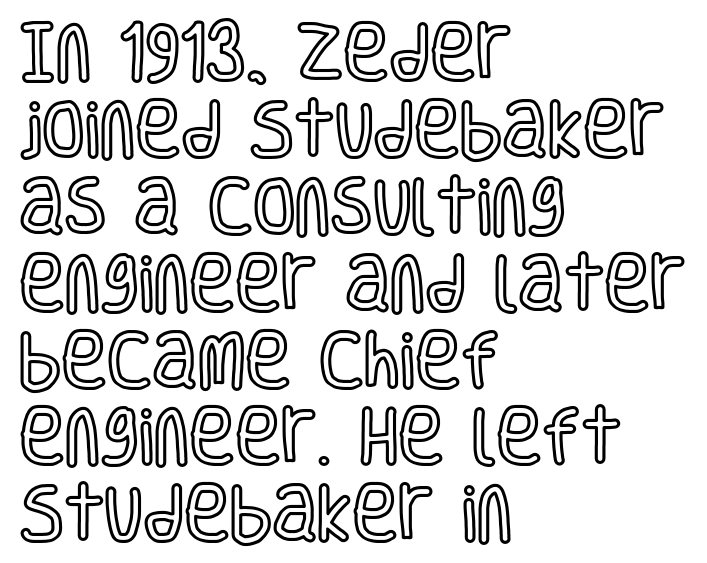
{"italic": "no", "width": "condensed", "x_height": "large", "monospaced": "no", "underline": "no", "align": "left", "line_spacing_ratio": 1.24, "letter_spacing": "normal", "letter_spacing_em": 0.0, "glyph_px": 62}
